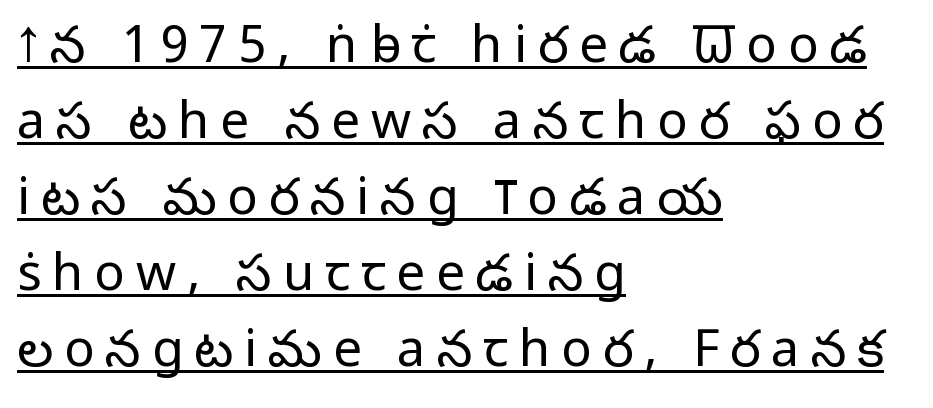
The image shows 51 px light sans-serif type, upright; set left-aligned, normal line spacing (1.49x), unusually wide letter spacing (+0.21 em), underlined; low stroke contrast and a medium x-height.
